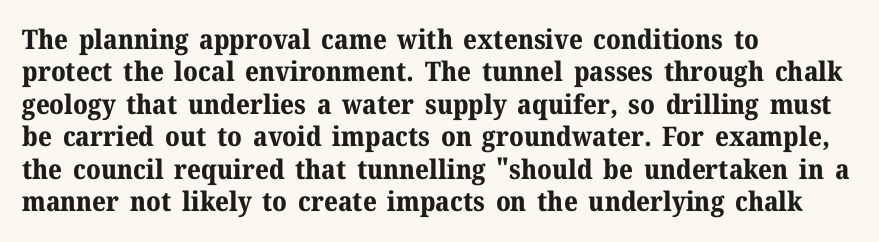
{"italic": "no", "bold": "yes", "underline": "no", "align": "left", "line_spacing_ratio": 1.2, "letter_spacing": "normal", "letter_spacing_em": 0.0, "glyph_px": 27}
